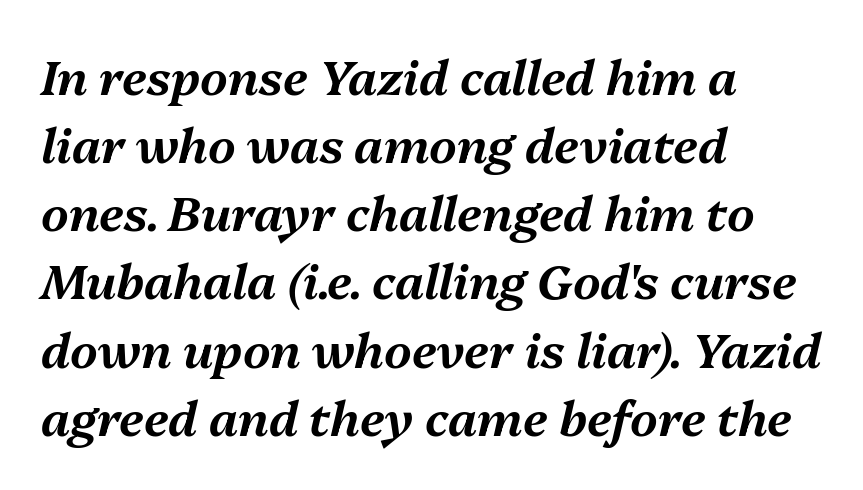
The image shows 48 px text type, italic (leaning right); set left-aligned, normal line spacing (1.42x), normal letter spacing, not underlined; medium stroke contrast and a medium x-height.
